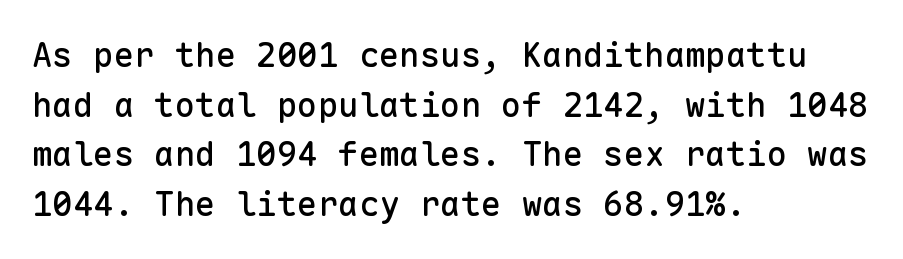
Honestly, the letter spacing is just normal — you wouldn't notice it. This sample has the even, mechanical cadence of fixed-width lettering. A bare baseline throughout the passage. This rendering employs a face without finishing strokes, i.e., a sans-serif. Reading down the column, the eye jumps a familiar distance to each next line. Horizontal alignment here is leftward, the default for most running prose.
